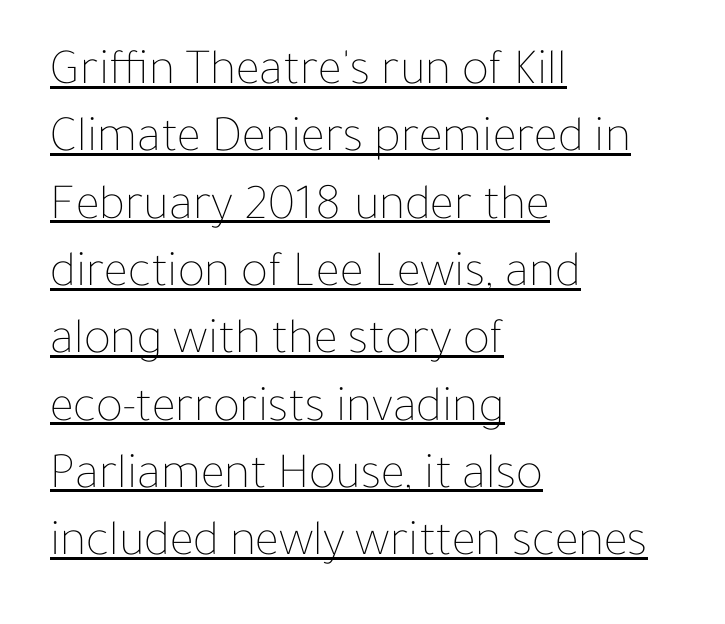
The image shows 51 px thin type, upright; set left-aligned, normal line spacing (1.32x), normal letter spacing, underlined; low stroke contrast and a medium x-height.
